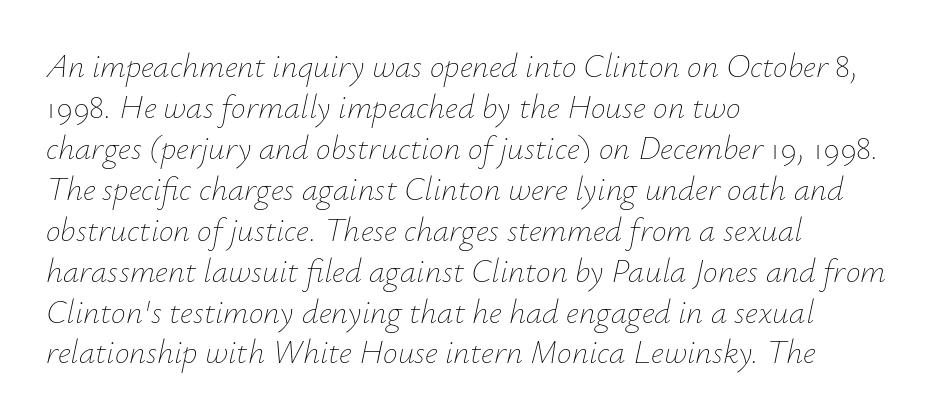
Q: Is the text bold? A: No.
Q: Is the text italic (slanted)? A: Yes, it leans right by about 12 degrees.
Q: Is the text underlined? A: No.
Q: How is the paragraph aligned? A: Left-aligned.
Q: Is the spacing between letters normal or unusually wide? A: Normal.
Q: Width (condensed, normal, or wide)? A: Normal.
Q: Stroke contrast? A: Low.
Q: x-height? A: Small.
Q: Monospaced? A: No.
